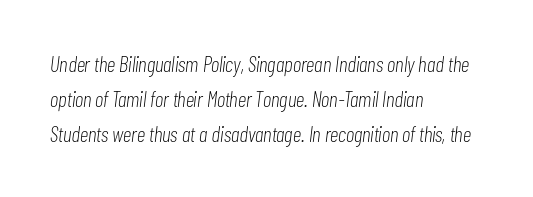
A light-to-regular cut is what we see here. No extra tracking has been applied to these lines. Regarding leading, the lines here are spaced in the standard way. Designer's note — italics engaged. Which margin do the lines hug? The left one — the right edge is uneven.
